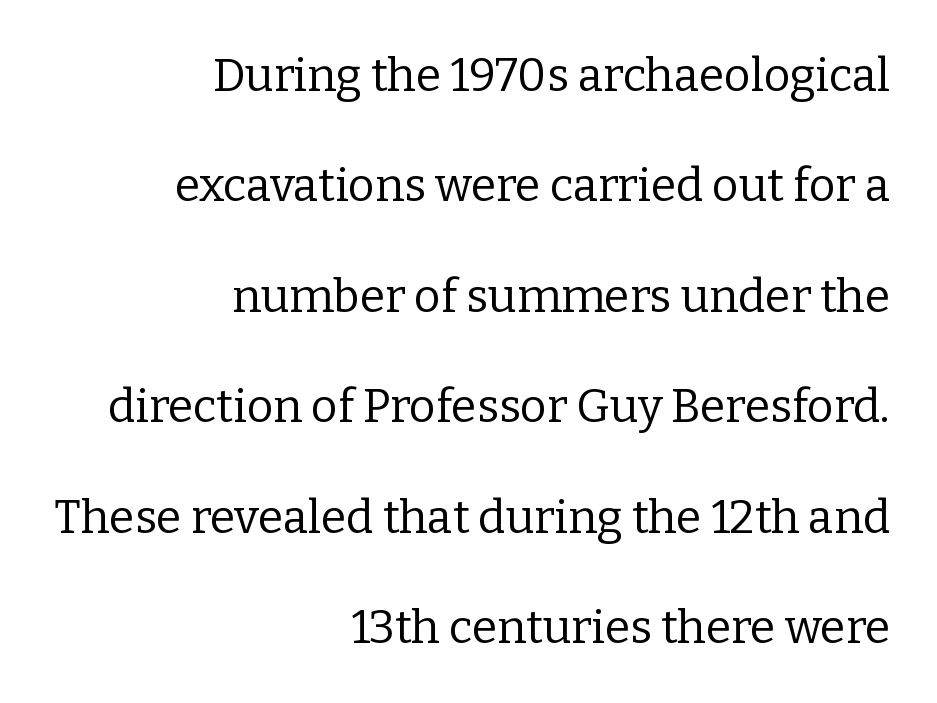
The image shows 46 px regular-weight serif type, upright; set right-aligned, loose line spacing (2.4x), normal letter spacing, not underlined; low stroke contrast and a medium x-height.
